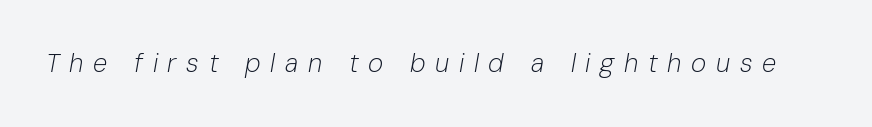
The image shows 26 px text type, italic (leaning right); set unusually wide letter spacing (+0.37 em), not underlined.
